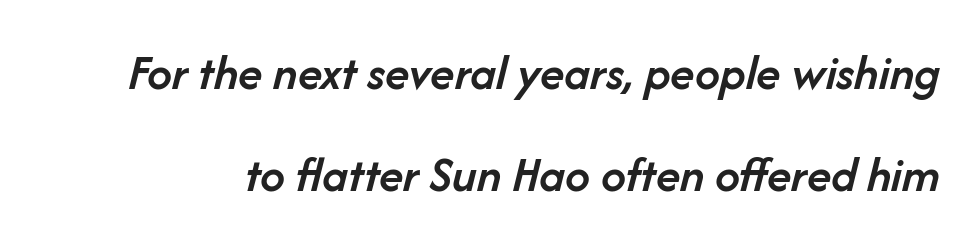
{"italic": "yes", "lean": "right", "slant_degrees": 14, "bold": "semi", "weight": "semibold", "width": "normal", "stroke_contrast": "low", "x_height": "medium", "monospaced": "no", "underline": "no", "line_spacing": "loose", "line_spacing_ratio": 2.05, "letter_spacing": "normal", "letter_spacing_em": 0.0, "glyph_px": 50}
